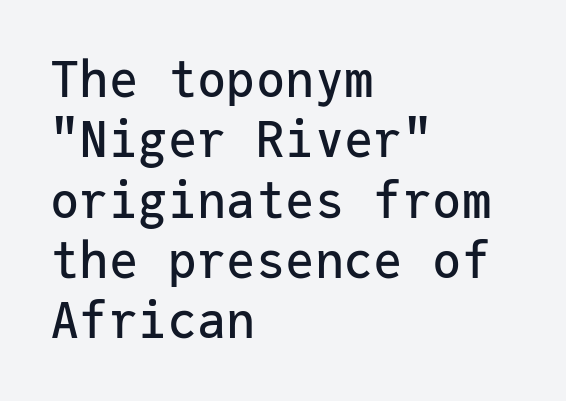
Q: Is the text italic (slanted)? A: No, it is upright.
Q: Is the typeface a serif or a sans-serif typeface? A: Sans-serif.
Q: Is the text underlined? A: No.
Q: How is the paragraph aligned? A: Left-aligned.
Q: Is the spacing between letters normal or unusually wide? A: Normal.
Q: Width (condensed, normal, or wide)? A: Normal.
Q: Stroke contrast? A: Low.
Q: x-height? A: Medium.
Q: Monospaced? A: Yes.
